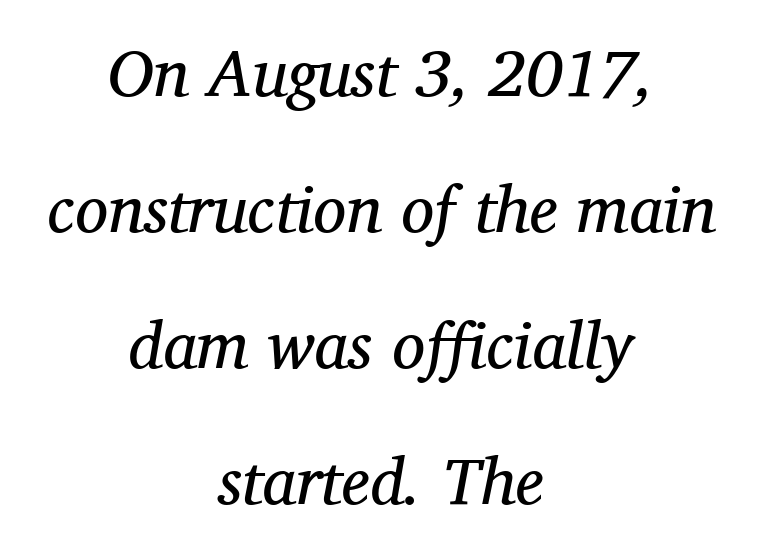
The space directly below the letters is spotless. This is serif lettering, the kind often seen in printed books. Airy leading. Teacher's note: observe the equal gaps on both sides — that is centered alignment.
